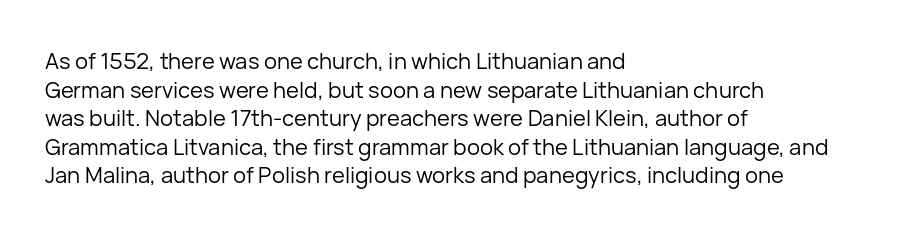
{"italic": "no", "bold": "no", "underline": "no", "align": "left", "line_spacing": "normal", "line_spacing_ratio": 1.3, "letter_spacing": "normal", "letter_spacing_em": 0.0, "glyph_px": 22}
